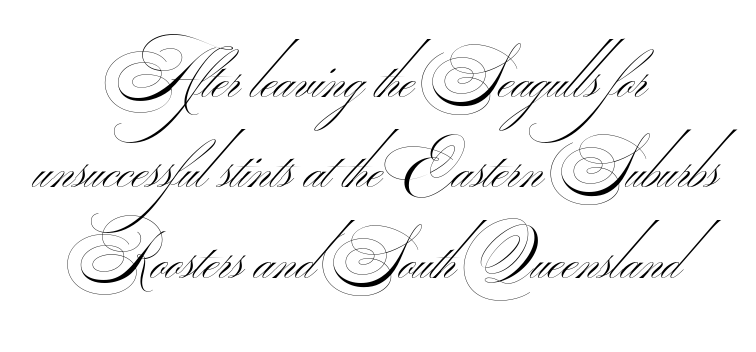
The font family rendered here belongs to the sans-serif group. The whitespace from short lines is split evenly between both sides. Ink coverage per letter is moderate at most. Varying glyph widths throughout — classic text-font behaviour. Nothing unusual about the tracking: characters are spaced as the font intends. Only glyphs here, with clear space below each row.
